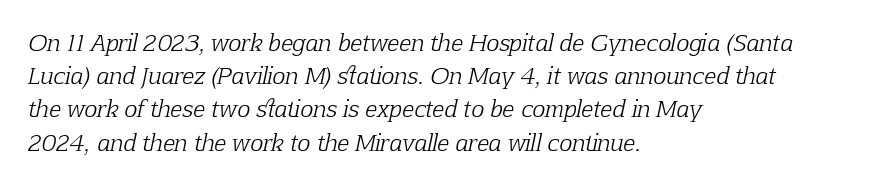
Q: Is the text bold? A: No.
Q: Is the text italic (slanted)? A: Yes, it leans right by about 12 degrees.
Q: Is the text underlined? A: No.
Q: How is the paragraph aligned? A: Left-aligned.
Q: Is the spacing between letters normal or unusually wide? A: Normal.
Q: Is the spacing between lines tight, normal or loose? A: Normal.
